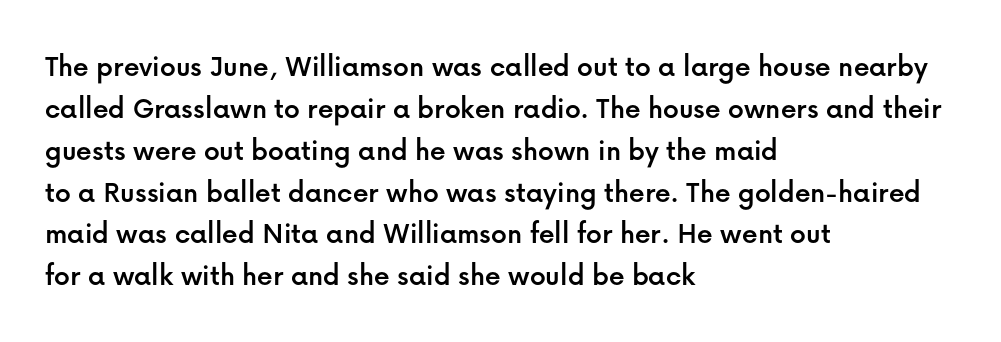
Each line starts at the same left margin while the right side varies. A typesetter would call this proportional, since set widths differ per character. Notice how descenders clear the ascenders below comfortably — that's standard leading. Descenders are the only things crossing below the line.
